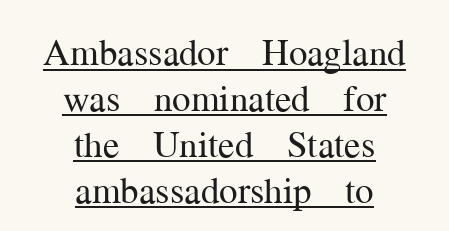
Q: Is the text bold? A: No.
Q: Is the text italic (slanted)? A: No, it is upright.
Q: Is the typeface a serif or a sans-serif typeface? A: Serif.
Q: Is the text underlined? A: Yes.
Q: How is the paragraph aligned? A: Centered.
Q: Is the spacing between letters normal or unusually wide? A: Normal.
Q: Width (condensed, normal, or wide)? A: Normal.
Q: Stroke contrast? A: Medium.
Q: x-height? A: Medium.
Q: Monospaced? A: No.
